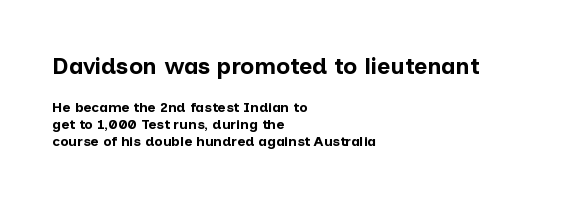
{"italic": "no", "bold": "yes", "underline": "no", "align": "left", "line_spacing_ratio": 1.2, "letter_spacing": "normal", "letter_spacing_em": 0.0, "larger_block": "first", "size_ratio": 1.64, "glyph_px": 23}
